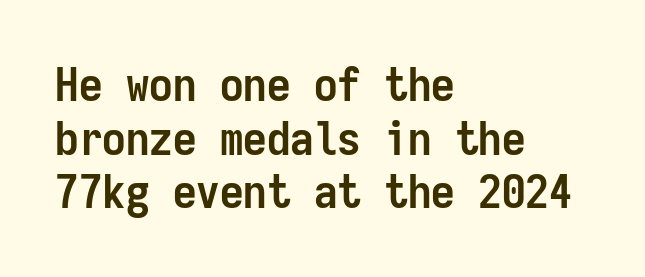
The image shows 47 px semibold, condensed sans-serif type, upright, monospaced; set left-aligned, tight line spacing (1.14x), normal letter spacing, not underlined; low stroke contrast and a medium x-height.
